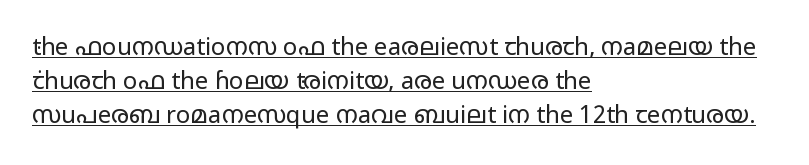
The lettering stays uniformly vertical, giving the passage a roman look. These lines stack with their left ends in a neat column. This rendering features underlined lettering. This block has exactly the height ordinary leading produces. Nobody touched the tracking dial on this one.
